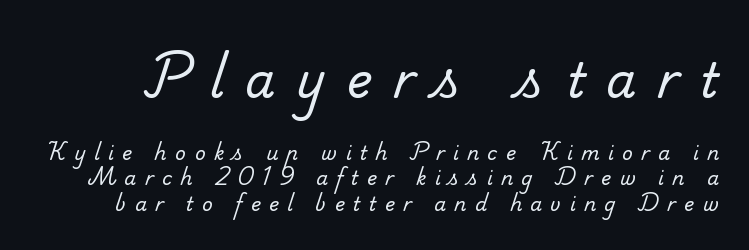
The image shows 48 px regular-weight serif type; set normal line spacing (1.34x), unusually wide letter spacing (+0.44 em), not underlined; the first (top) block is 2.53x larger; low stroke contrast and a small x-height.
